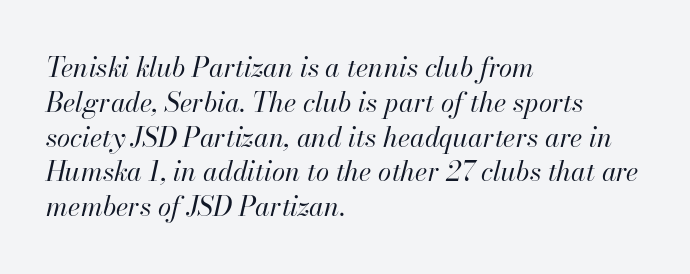
{"italic": "yes", "lean": "right", "slant_degrees": 13, "bold": "no", "underline": "no", "align": "left", "line_spacing": "normal", "line_spacing_ratio": 1.29, "letter_spacing": "normal", "letter_spacing_em": 0.0, "glyph_px": 27}
